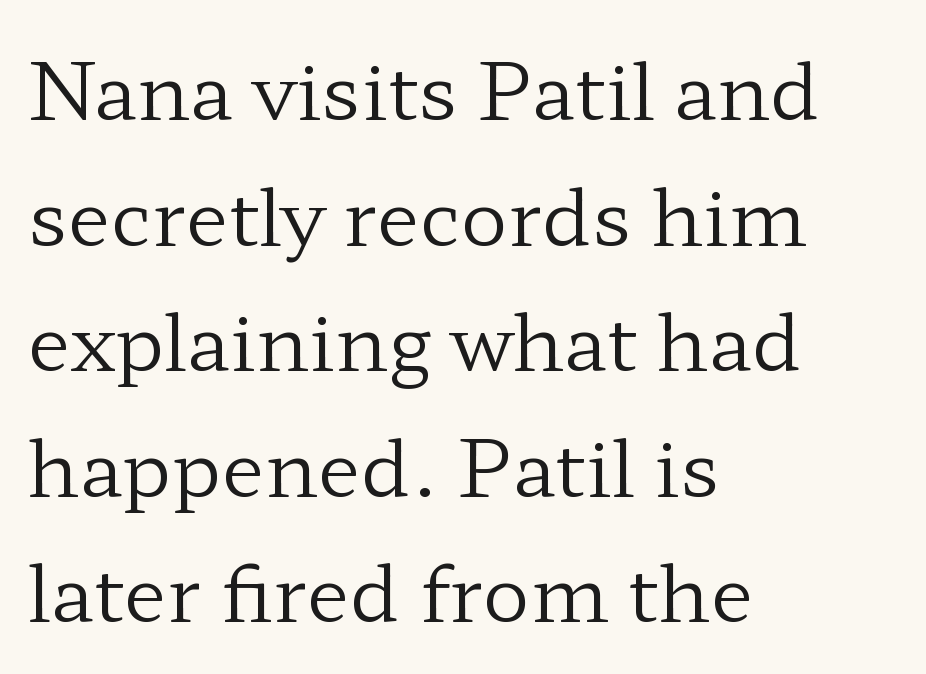
Descender tails drop into unmarked territory. Horizontally, the lines are justified to the leading edge only. Look at the tracking — it's just the regular setting, nothing added. Little horizontal feet cap the strokes, marking this as serif type.
